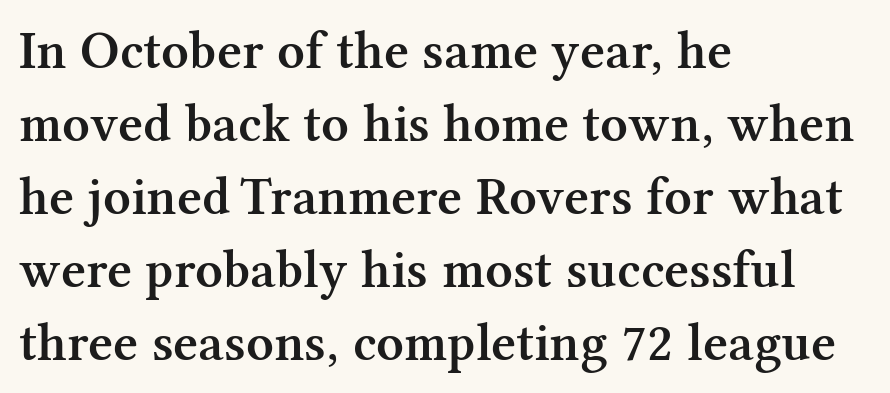
{"serif": "yes", "italic": "no", "bold": "semi", "weight": "semibold", "width": "normal", "stroke_contrast": "medium", "x_height": "medium", "monospaced": "no", "underline": "no", "align": "left", "line_spacing": "normal", "line_spacing_ratio": 1.35, "letter_spacing": "normal", "letter_spacing_em": 0.0, "glyph_px": 54}
